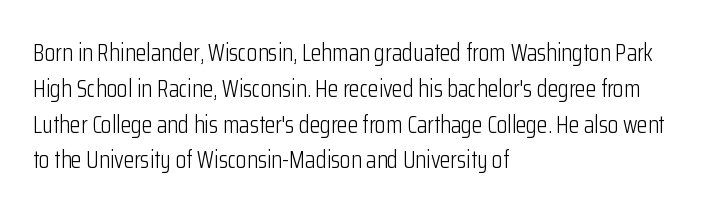
The image shows 24 px text type, upright; set left-aligned, normal line spacing (1.49x), normal letter spacing, not underlined.
